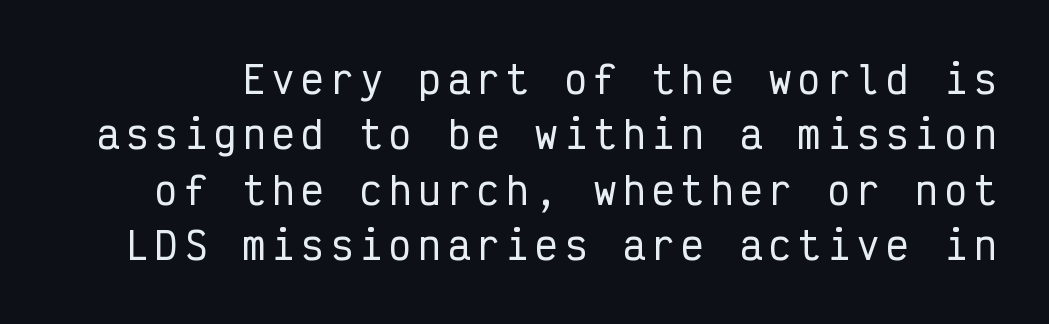
Letterform terminals end flat and unadorned throughout the passage. Do the letters lean? They stand straight. The face used here is monospaced, like something from a code editor. Leading: standard. Rule under the text: the space is simply empty.
